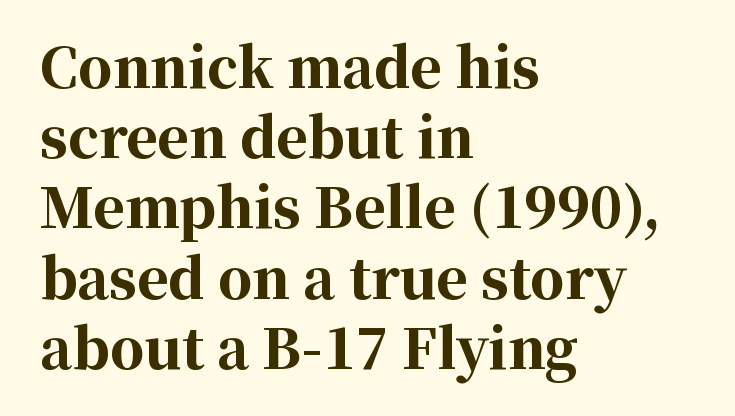
Small tapered or slab feet sit at the stroke ends, so this counts as serif. Words appear dense and cohesive because spacing is normal. Any mark beneath the type? The region is blank. Looks like regular typesetting: each glyph gets only the width it needs. Designer's note — italics off, roman on.
